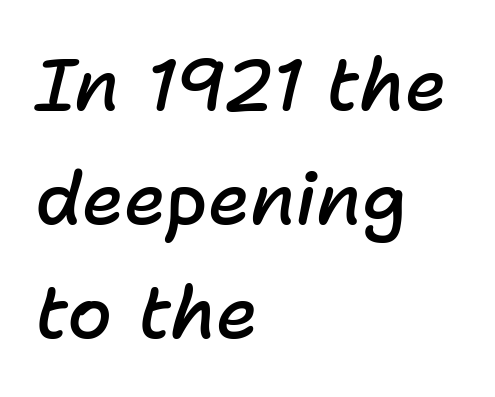
The face used here is rendered with its standard letterfit. Only glyphs here, with clear space below each row. Emphasis-style slanted type is in use. The lines in this sample share a left origin and differ only in where they stop.
